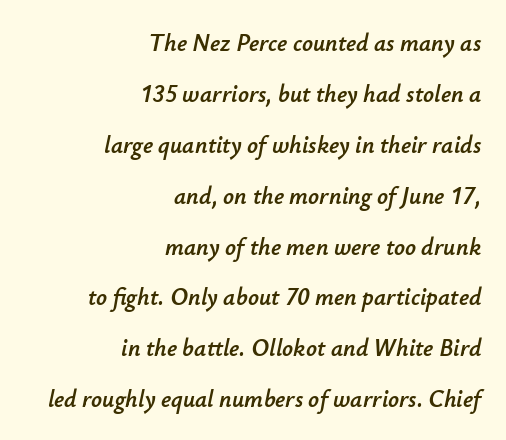
{"italic": "yes", "lean": "right", "slant_degrees": 12, "underline": "no", "align": "right", "line_spacing": "loose", "line_spacing_ratio": 2.12, "letter_spacing": "normal", "letter_spacing_em": 0.0, "glyph_px": 24}
